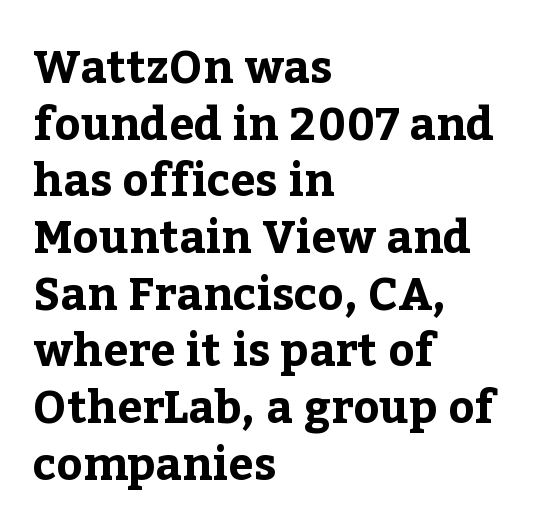
{"serif": "yes", "italic": "no", "bold": "yes", "weight": "bold", "width": "normal", "stroke_contrast": "low", "x_height": "medium", "monospaced": "no", "underline": "no", "align": "left", "line_spacing": "normal", "line_spacing_ratio": 1.26, "letter_spacing": "normal", "letter_spacing_em": 0.0, "glyph_px": 45}
